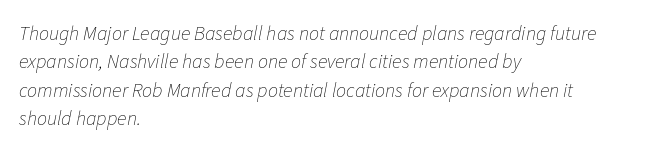
Q: Is the text bold? A: No.
Q: Is the text italic (slanted)? A: Yes, it leans right by about 11 degrees.
Q: Is the text underlined? A: No.
Q: How is the paragraph aligned? A: Left-aligned.
Q: Is the spacing between letters normal or unusually wide? A: Normal.
Q: Is the spacing between lines tight, normal or loose? A: Normal.
